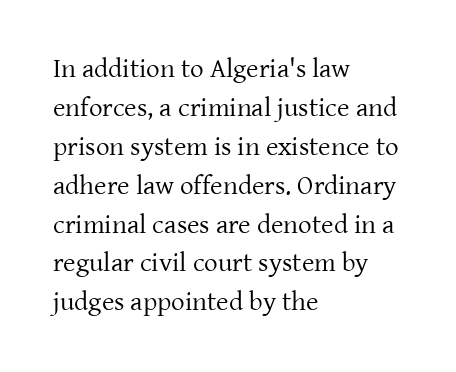
The image shows 27 px text type, upright; set left-aligned, normal line spacing (1.44x), normal letter spacing, not underlined.
